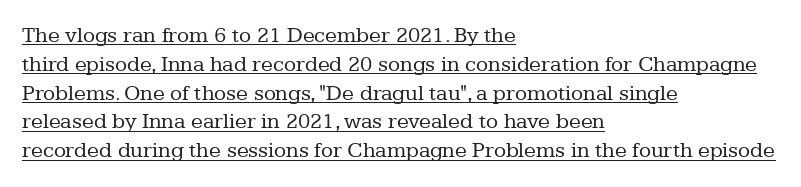
The image shows 22 px text type, upright; set left-aligned, normal line spacing (1.31x), normal letter spacing, underlined.
